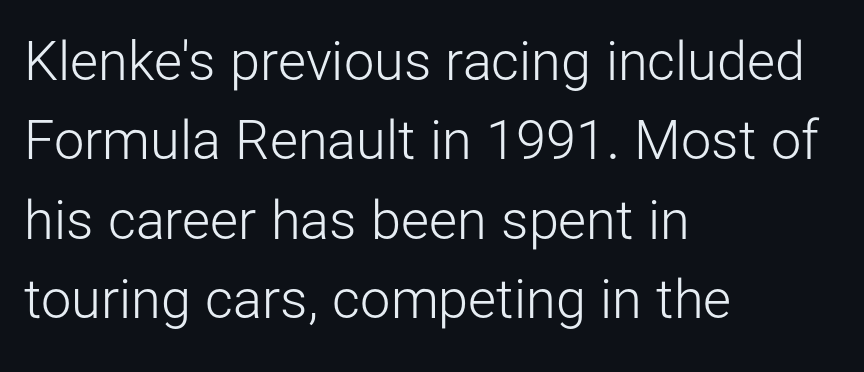
Plain, unruled lines of type. This is not heavy type; no bold has been used. Quick note: not italic, upright. Each letter keeps its own natural width here, so spacing adapts to shape. Each line starts at the same left margin while the right side varies.
